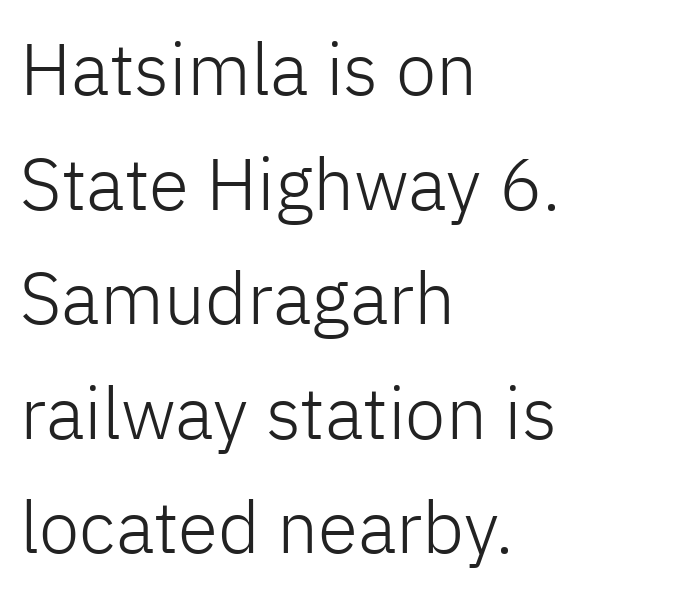
{"serif": "no", "italic": "no", "bold": "no", "weight": "light", "width": "normal", "stroke_contrast": "low", "x_height": "medium", "monospaced": "no", "underline": "no", "align": "left", "line_spacing": "normal", "line_spacing_ratio": 1.57, "letter_spacing": "normal", "letter_spacing_em": 0.0, "glyph_px": 73}
